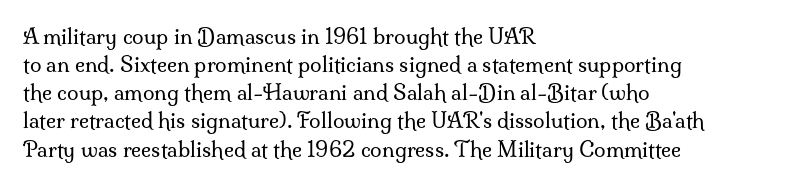
{"italic": "no", "bold": "no", "underline": "no", "align": "left", "line_spacing": "normal", "line_spacing_ratio": 1.34, "letter_spacing": "normal", "letter_spacing_em": 0.0, "glyph_px": 21}
